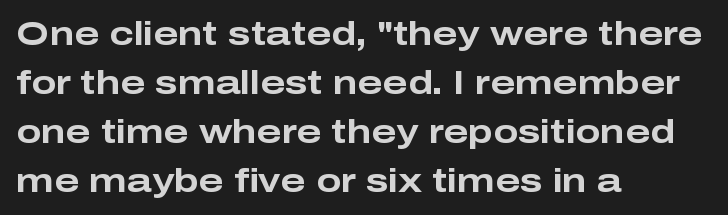
The image shows 33 px bold, wide sans-serif type, upright; set left-aligned, normal line spacing (1.48x), normal letter spacing, not underlined; low stroke contrast and a medium x-height.
